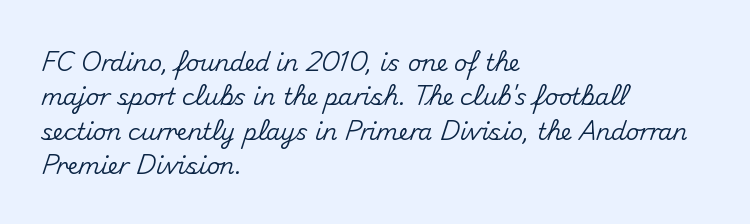
{"underline": "no", "align": "left", "line_spacing": "normal", "line_spacing_ratio": 1.49, "letter_spacing": "normal", "letter_spacing_em": 0.0, "glyph_px": 23}
